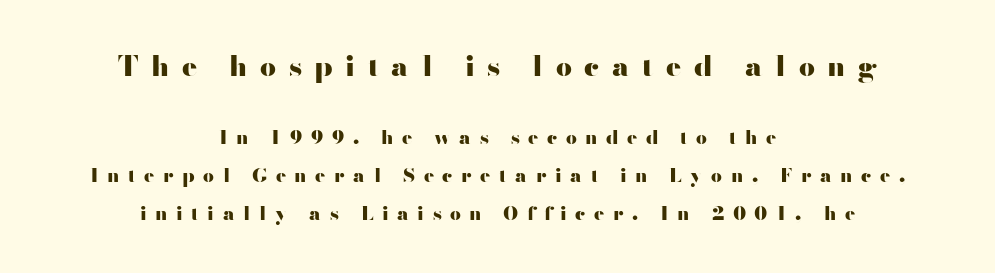
Q: Is the text bold? A: Yes.
Q: Is the text italic (slanted)? A: No, it is upright.
Q: Is the typeface a serif or a sans-serif typeface? A: Serif.
Q: Is the text underlined? A: No.
Q: How is the paragraph aligned? A: Centered.
Q: Is the spacing between letters normal or unusually wide? A: Unusually wide.
Q: Is the spacing between lines tight, normal or loose? A: Loose.
Q: Which block of text is set in a larger size, the first (top) or the second (bottom)? A: The first (top) one.
Q: Width (condensed, normal, or wide)? A: Wide.
Q: Stroke contrast? A: High.
Q: x-height? A: Small.
Q: Monospaced? A: No.
